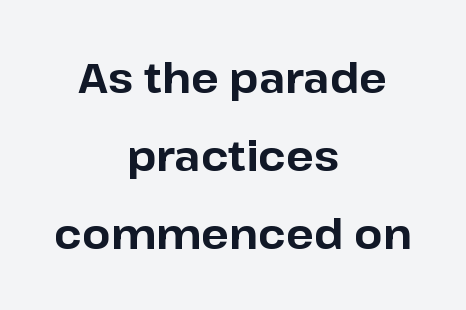
The image shows 41 px bold sans-serif type, upright; set centered, loose line spacing (1.9x), normal letter spacing, not underlined; low stroke contrast and a medium x-height.
